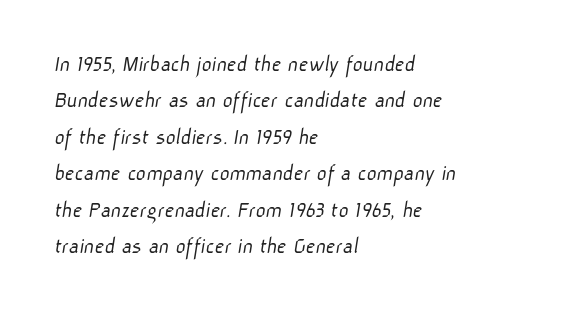
{"bold": "no", "underline": "no", "align": "left", "line_spacing": "normal", "line_spacing_ratio": 1.52, "letter_spacing": "normal", "letter_spacing_em": 0.0, "glyph_px": 24}
